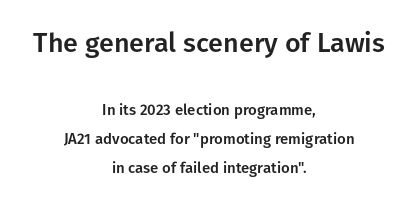
Q: Is the text italic (slanted)? A: No, it is upright.
Q: Is the text underlined? A: No.
Q: How is the paragraph aligned? A: Centered.
Q: Is the spacing between letters normal or unusually wide? A: Normal.
Q: Is the spacing between lines tight, normal or loose? A: Loose.
Q: Which block of text is set in a larger size, the first (top) or the second (bottom)? A: The first (top) one.
